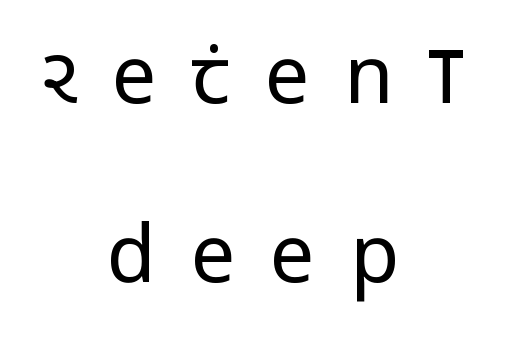
Q: Is the text bold? A: No.
Q: Is the text italic (slanted)? A: No, it is upright.
Q: Is the typeface a serif or a sans-serif typeface? A: Sans-serif.
Q: Is the text underlined? A: No.
Q: How is the paragraph aligned? A: Centered.
Q: Is the spacing between letters normal or unusually wide? A: Unusually wide.
Q: Is the spacing between lines tight, normal or loose? A: Loose.
Q: Width (condensed, normal, or wide)? A: Condensed.
Q: Stroke contrast? A: Low.
Q: x-height? A: Large.
Q: Monospaced? A: No.
